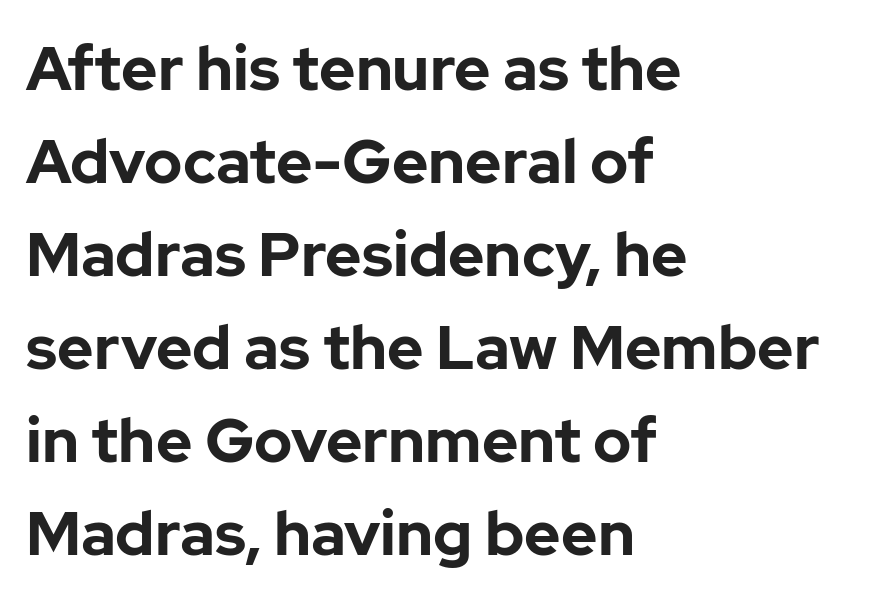
The rendering uses natural spacing where letterforms have individual widths. Each word holds together tightly as a unit, with standard inter-letter gaps. Notice how descenders clear the ascenders below comfortably — that's standard leading. Rule under the text: the space is simply empty. Bold? Absolutely — the strokes are thick and heavy.
